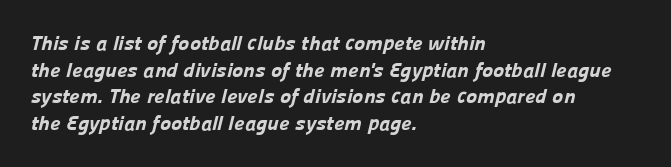
Unmarked baselines from the first word to the last. The setting favours the left margin, as ordinary paragraphs usually do. Regarding leading, the lines here are spaced in the standard way. Observe the ordinary spacing: letters are neighbours, not strangers. Heft: maximum for text — a bold.
